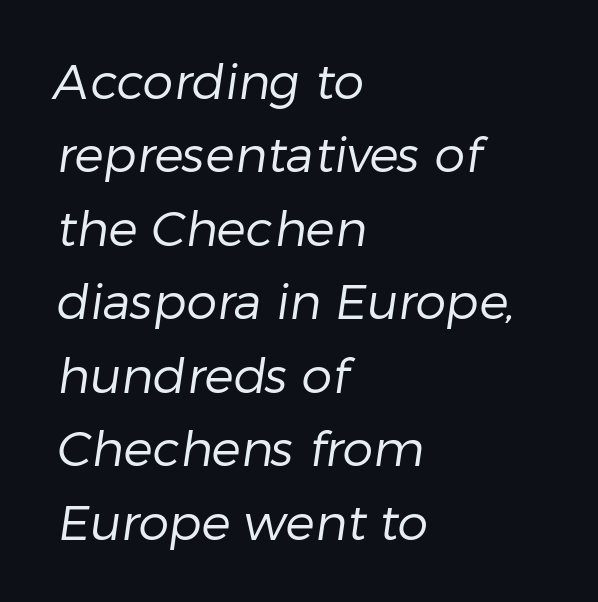
Q: Is the text bold? A: No.
Q: Is the typeface a serif or a sans-serif typeface? A: Sans-serif.
Q: Is the text underlined? A: No.
Q: How is the paragraph aligned? A: Left-aligned.
Q: Is the spacing between letters normal or unusually wide? A: Normal.
Q: Is the spacing between lines tight, normal or loose? A: Normal.
Q: Width (condensed, normal, or wide)? A: Normal.
Q: Stroke contrast? A: Low.
Q: x-height? A: Medium.
Q: Monospaced? A: No.
